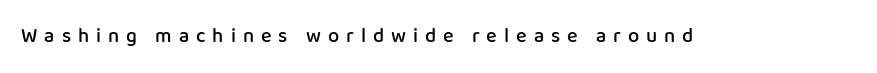
Emphasis by weight is partial: semibold. Rule under the text: the space is simply empty. Characters remain perfectly vertical along every line. A typesetter would call this heavily tracked-out type.
